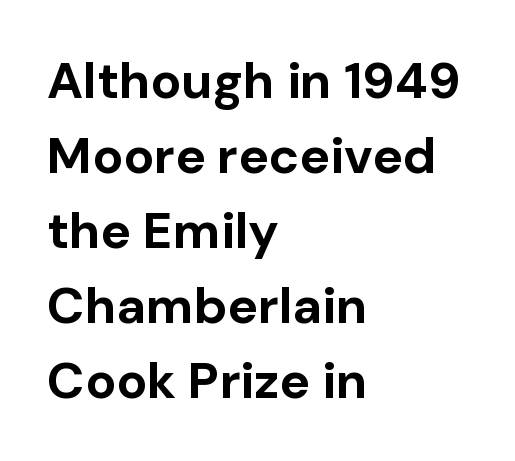
Q: Is the text bold? A: Yes.
Q: Is the text italic (slanted)? A: No, it is upright.
Q: Is the typeface a serif or a sans-serif typeface? A: Sans-serif.
Q: Is the text underlined? A: No.
Q: How is the paragraph aligned? A: Left-aligned.
Q: Is the spacing between letters normal or unusually wide? A: Normal.
Q: Is the spacing between lines tight, normal or loose? A: Normal.
Q: Width (condensed, normal, or wide)? A: Normal.
Q: Stroke contrast? A: Low.
Q: x-height? A: Medium.
Q: Monospaced? A: No.
